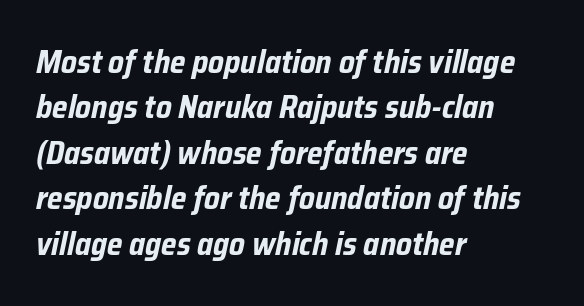
The image shows 32 px bold, condensed type, italic (leaning right); set left-aligned, normal line spacing (1.42x), normal letter spacing, not underlined; low stroke contrast and a medium x-height.
